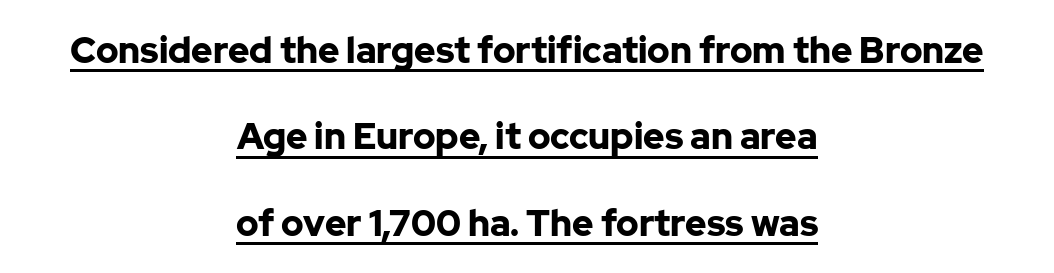
Q: Is the text bold? A: Yes.
Q: Is the text italic (slanted)? A: No, it is upright.
Q: Is the typeface a serif or a sans-serif typeface? A: Sans-serif.
Q: Is the text underlined? A: Yes.
Q: How is the paragraph aligned? A: Centered.
Q: Is the spacing between letters normal or unusually wide? A: Normal.
Q: Is the spacing between lines tight, normal or loose? A: Loose.
Q: Width (condensed, normal, or wide)? A: Normal.
Q: Stroke contrast? A: Low.
Q: x-height? A: Medium.
Q: Monospaced? A: No.
